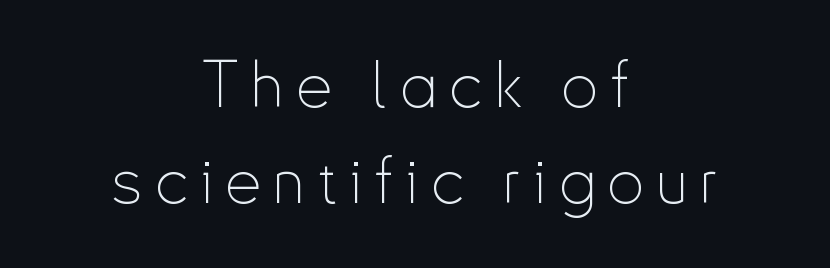
Q: Is the text bold? A: No.
Q: Is the text italic (slanted)? A: No, it is upright.
Q: Is the typeface a serif or a sans-serif typeface? A: Sans-serif.
Q: Is the text underlined? A: No.
Q: How is the paragraph aligned? A: Centered.
Q: Is the spacing between letters normal or unusually wide? A: Unusually wide.
Q: Is the spacing between lines tight, normal or loose? A: Normal.
Q: Width (condensed, normal, or wide)? A: Condensed.
Q: Stroke contrast? A: Low.
Q: x-height? A: Small.
Q: Monospaced? A: No.
